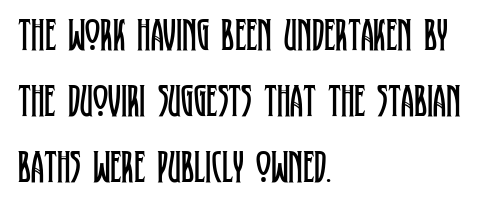
Q: Is the text bold? A: No.
Q: Is the text italic (slanted)? A: No, it is upright.
Q: Is the typeface a serif or a sans-serif typeface? A: Serif.
Q: Is the text underlined? A: No.
Q: How is the paragraph aligned? A: Left-aligned.
Q: Is the spacing between letters normal or unusually wide? A: Normal.
Q: Is the spacing between lines tight, normal or loose? A: Normal.
Q: Width (condensed, normal, or wide)? A: Condensed.
Q: Stroke contrast? A: Low.
Q: x-height? A: Large.
Q: Monospaced? A: No.
